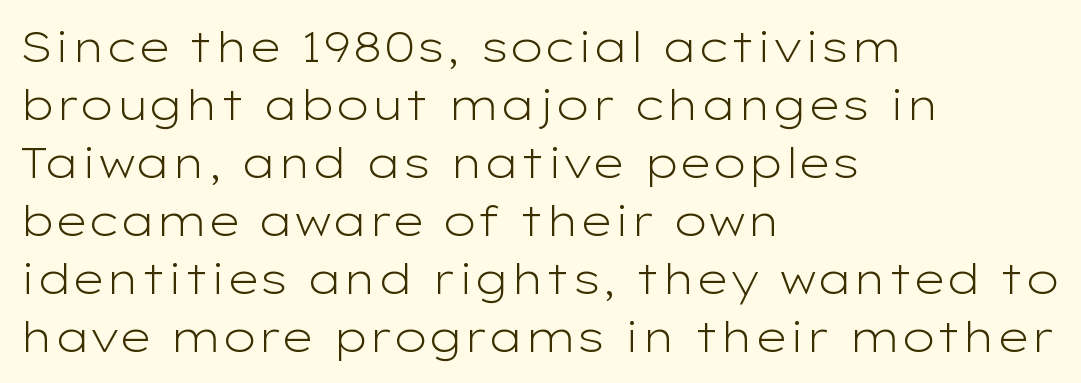
The image shows 43 px light, wide sans-serif type, upright; set left-aligned, normal line spacing (1.35x), normal letter spacing, not underlined; low stroke contrast and a medium x-height.
